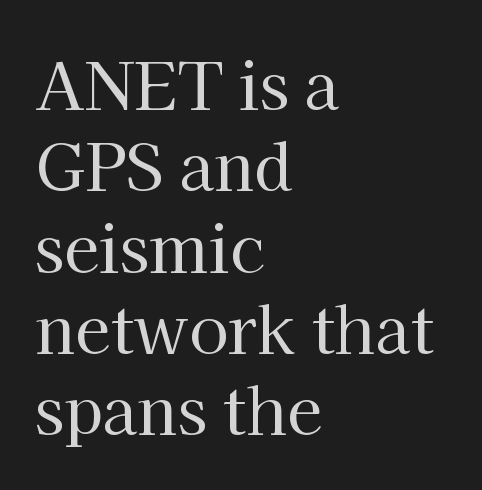
Vertically, the passage feels balanced, rows spaced as you'd expect. No word sits above an underline. Every row of glyphs begins at an identical x-position on the left. The type sits square on the baseline with zero lean. Spacing verdict: proportional, widths tailored to each character. Counters stay open thanks to moderate or lighter strokes.
